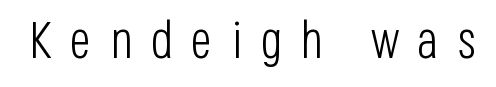
Q: Is the text bold? A: No.
Q: Is the text italic (slanted)? A: No, it is upright.
Q: Is the typeface a serif or a sans-serif typeface? A: Sans-serif.
Q: Is the text underlined? A: No.
Q: Is the spacing between letters normal or unusually wide? A: Unusually wide.
Q: Width (condensed, normal, or wide)? A: Condensed.
Q: Stroke contrast? A: Low.
Q: x-height? A: Large.
Q: Monospaced? A: No.
